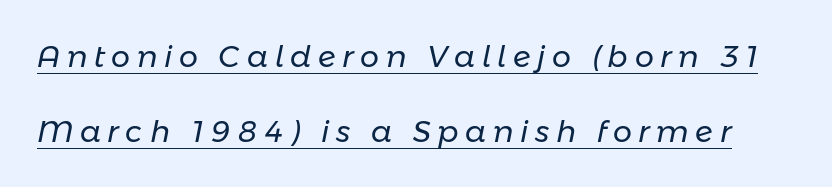
{"italic": "yes", "lean": "right", "slant_degrees": 11, "bold": "no", "weight": "regular", "width": "normal", "stroke_contrast": "low", "x_height": "medium", "monospaced": "no", "underline": "yes", "line_spacing": "loose", "line_spacing_ratio": 2.49, "letter_spacing": "wide", "letter_spacing_em": 0.22, "glyph_px": 30}
